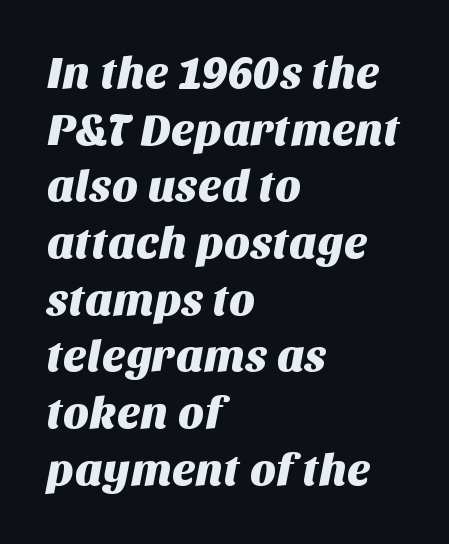
Q: Is the typeface a serif or a sans-serif typeface? A: Sans-serif.
Q: Is the text underlined? A: No.
Q: How is the paragraph aligned? A: Left-aligned.
Q: Is the spacing between letters normal or unusually wide? A: Normal.
Q: Is the spacing between lines tight, normal or loose? A: Normal.
Q: Width (condensed, normal, or wide)? A: Normal.
Q: Stroke contrast? A: Medium.
Q: x-height? A: Large.
Q: Monospaced? A: No.
